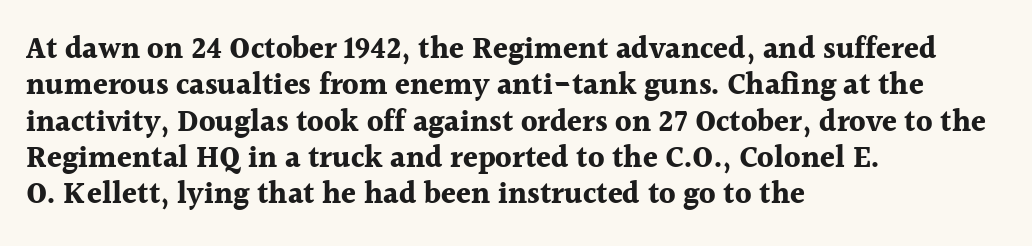
Letters rest on an invisible, unmarked baseline. Check where the strokes stop: tiny serifs finish them off. Each word holds together tightly as a unit, with standard inter-letter gaps. The lines are quadded left. Character widths vary here, with narrow letters taking less room than wide ones. Summary of weight: heavy, a full bold.
